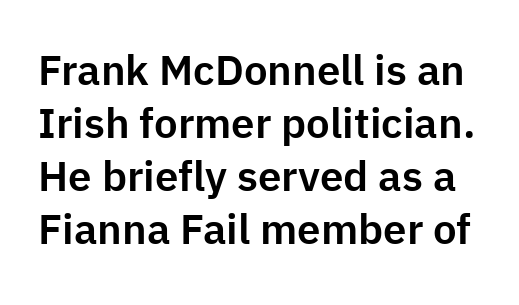
Q: Is the text italic (slanted)? A: No, it is upright.
Q: Is the typeface a serif or a sans-serif typeface? A: Sans-serif.
Q: Is the text underlined? A: No.
Q: Is the spacing between letters normal or unusually wide? A: Normal.
Q: Is the spacing between lines tight, normal or loose? A: Normal.
Q: Width (condensed, normal, or wide)? A: Normal.
Q: Stroke contrast? A: Low.
Q: x-height? A: Medium.
Q: Monospaced? A: No.
